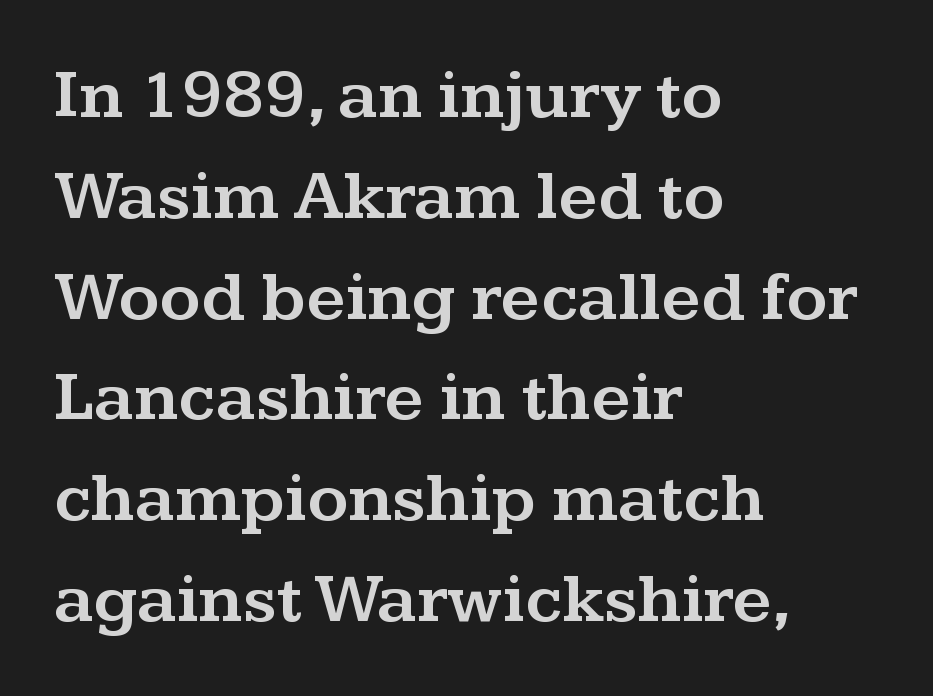
Classification — serif. Each word holds together tightly as a unit, with standard inter-letter gaps. The block of text has a typical density, with ordinary space between rows. In terms of posture, this sample is upright. The setting favours the left margin, as ordinary paragraphs usually do.
